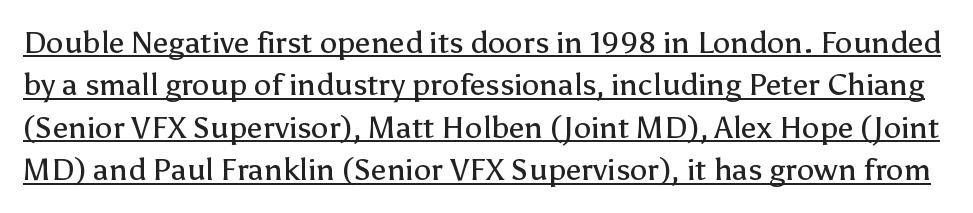
The image shows 31 px regular-weight sans-serif type, upright; set normal line spacing (1.37x), normal letter spacing, underlined; low stroke contrast and a medium x-height.
